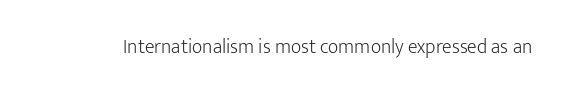
Posture: upright roman. Short note: letters normally spaced. The weight would be labelled regular, book, light, or lighter still. Lines of text with bare space underneath.
